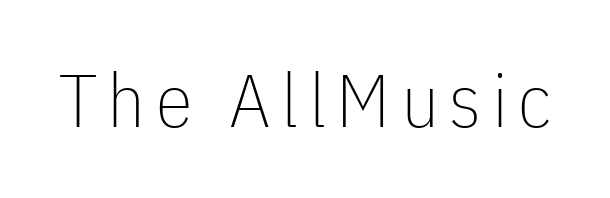
Q: Is the text bold? A: No.
Q: Is the text italic (slanted)? A: No, it is upright.
Q: Is the typeface a serif or a sans-serif typeface? A: Sans-serif.
Q: Is the text underlined? A: No.
Q: Width (condensed, normal, or wide)? A: Condensed.
Q: Stroke contrast? A: Low.
Q: x-height? A: Medium.
Q: Monospaced? A: No.
